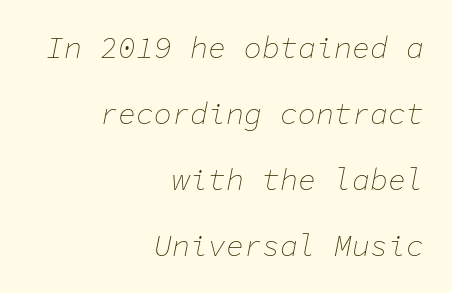
Q: Is the text bold? A: No.
Q: Is the text italic (slanted)? A: Yes, it leans right by about 11 degrees.
Q: Is the text underlined? A: No.
Q: How is the paragraph aligned? A: Right-aligned.
Q: Is the spacing between letters normal or unusually wide? A: Normal.
Q: Is the spacing between lines tight, normal or loose? A: Loose.
Q: Width (condensed, normal, or wide)? A: Normal.
Q: Stroke contrast? A: Low.
Q: x-height? A: Medium.
Q: Monospaced? A: Yes.
